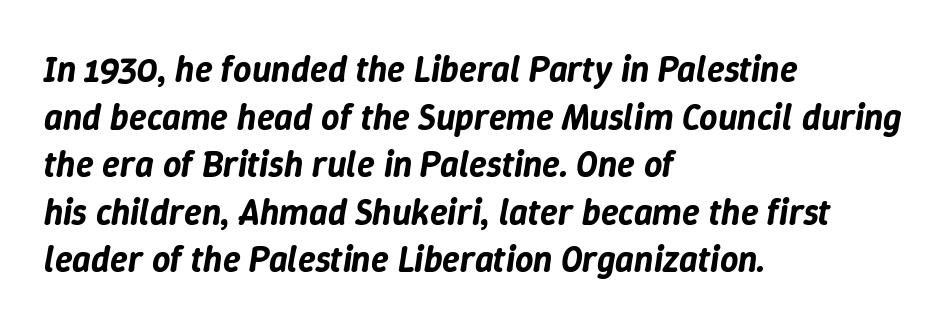
The image shows 36 px text type, italic (leaning right); set left-aligned, normal line spacing (1.32x), normal letter spacing, not underlined; low stroke contrast and a medium x-height.
